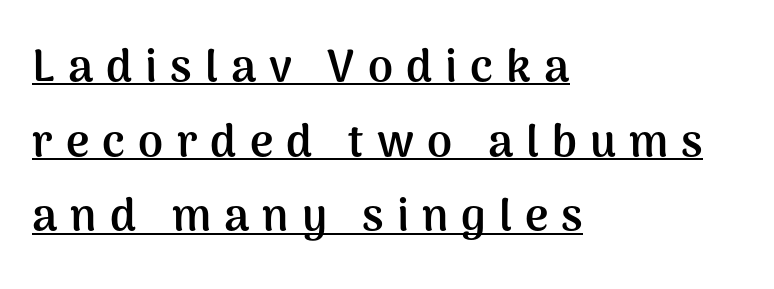
The image shows 45 px semibold sans-serif type, upright; set left-aligned, normal line spacing (1.66x), unusually wide letter spacing (+0.29 em), underlined; medium stroke contrast and a medium x-height.
